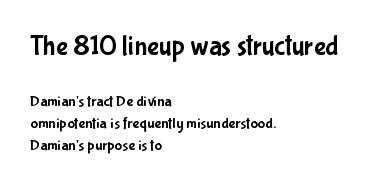
The image shows 28 px condensed sans-serif type, upright; set left-aligned, normal line spacing (1.4x), normal letter spacing, not underlined; the first (top) block is 1.75x larger; low stroke contrast and a medium x-height.
